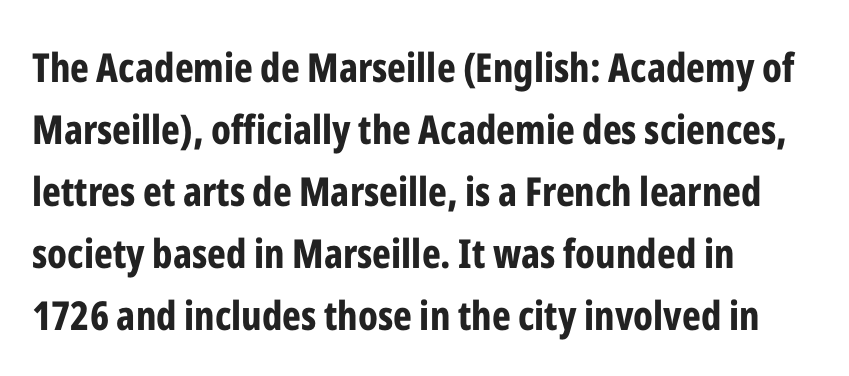
The image shows 40 px bold, condensed sans-serif type, upright; set left-aligned, normal line spacing (1.55x), normal letter spacing, not underlined; low stroke contrast and a medium x-height.
